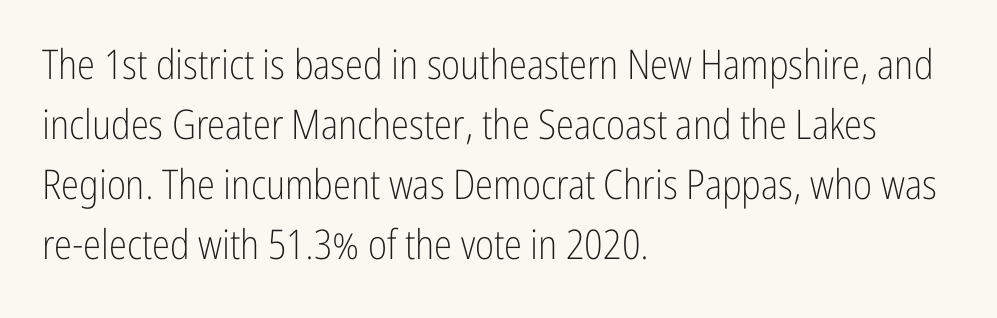
Q: Is the text bold? A: No.
Q: Is the text italic (slanted)? A: No, it is upright.
Q: Is the typeface a serif or a sans-serif typeface? A: Sans-serif.
Q: Is the text underlined? A: No.
Q: How is the paragraph aligned? A: Left-aligned.
Q: Is the spacing between letters normal or unusually wide? A: Normal.
Q: Is the spacing between lines tight, normal or loose? A: Normal.
Q: Width (condensed, normal, or wide)? A: Condensed.
Q: Stroke contrast? A: Low.
Q: x-height? A: Medium.
Q: Monospaced? A: No.
